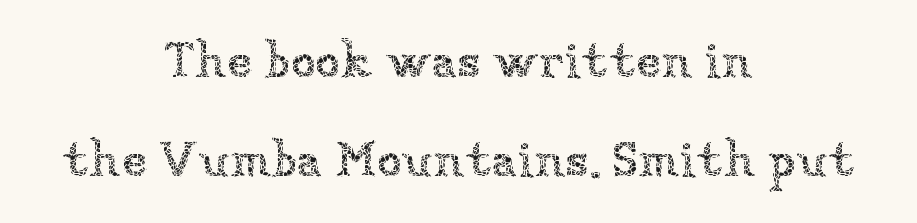
Q: Is the text bold? A: No.
Q: Is the text italic (slanted)? A: No, it is upright.
Q: Is the text underlined? A: No.
Q: How is the paragraph aligned? A: Centered.
Q: Is the spacing between letters normal or unusually wide? A: Normal.
Q: Is the spacing between lines tight, normal or loose? A: Loose.
Q: Width (condensed, normal, or wide)? A: Normal.
Q: Stroke contrast? A: Low.
Q: x-height? A: Medium.
Q: Monospaced? A: No.
